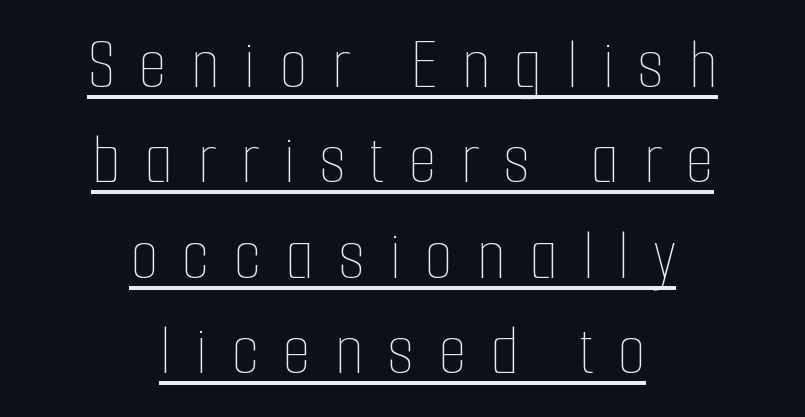
The image shows 74 px thin, condensed type, upright; set centered, normal line spacing (1.29x), unusually wide letter spacing (+0.32 em), underlined; low stroke contrast and a medium x-height.
